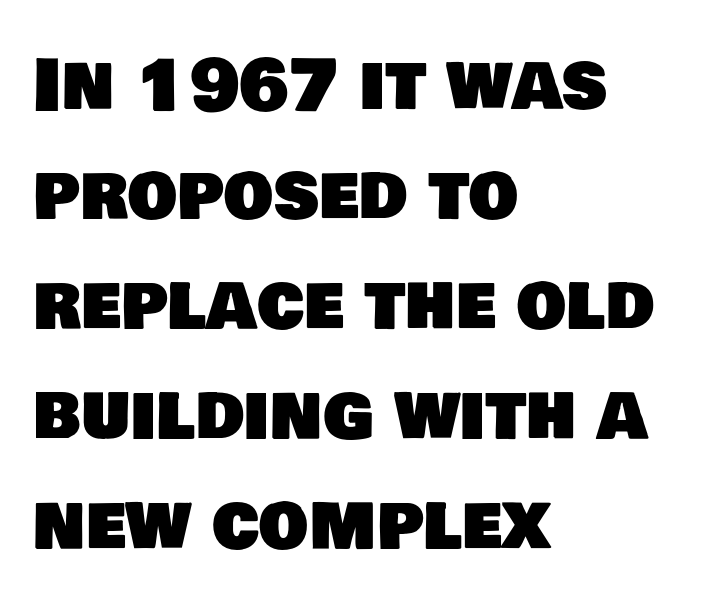
{"serif": "no", "width": "normal", "stroke_contrast": "low", "x_height": "large", "monospaced": "no", "underline": "no", "align": "left", "line_spacing": "normal", "line_spacing_ratio": 1.57, "letter_spacing": "normal", "letter_spacing_em": 0.0, "glyph_px": 70}
